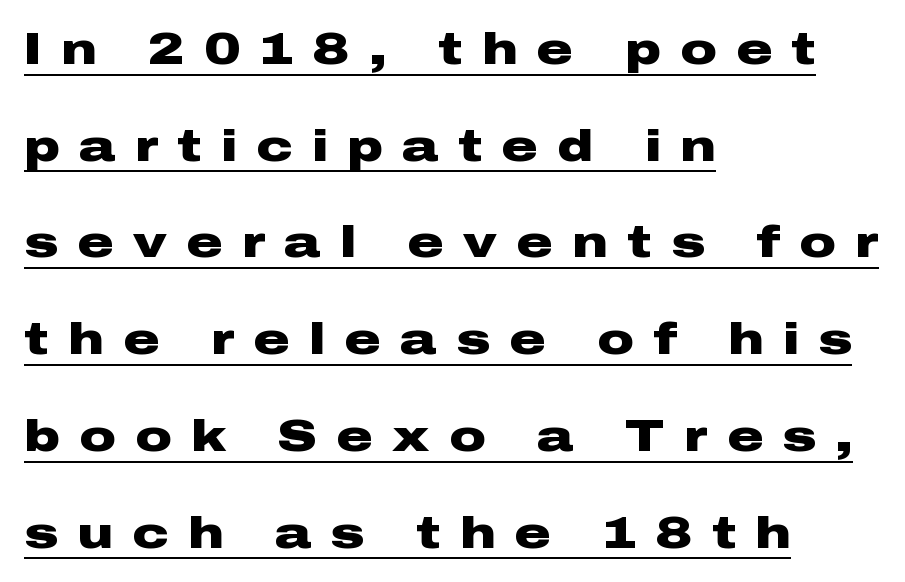
{"serif": "no", "italic": "no", "bold": "yes", "weight": "heavy", "width": "wide", "stroke_contrast": "low", "x_height": "medium", "monospaced": "no", "underline": "yes", "align": "left", "line_spacing": "loose", "line_spacing_ratio": 2.15, "letter_spacing": "wide", "letter_spacing_em": 0.43, "glyph_px": 45}
